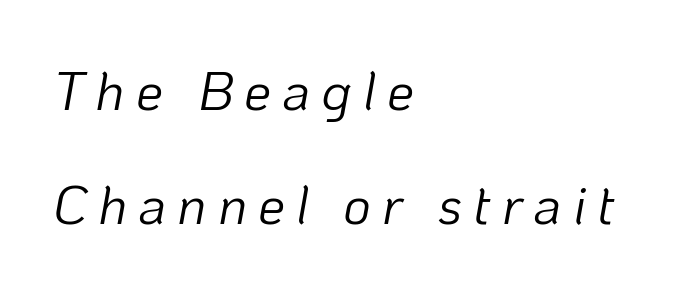
The image shows 54 px light type, italic (leaning right); set left-aligned, loose line spacing (2.12x), unusually wide letter spacing (+0.2 em), not underlined; low stroke contrast and a medium x-height.
